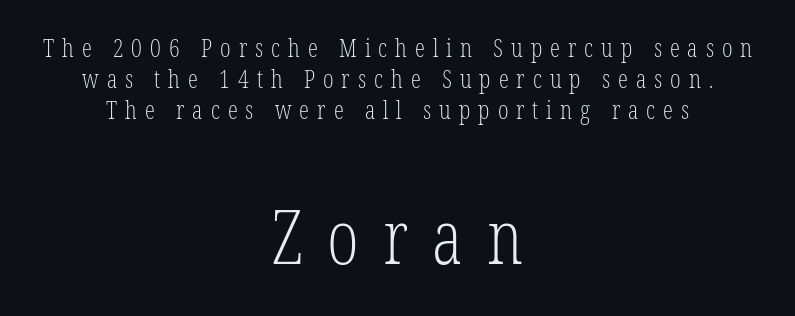
Caption: upper text group reduced, lower text group enlarged. The strokes carry an ordinary text weight at most. Reading down the block, each line starts at a different indent, mirrored at its end. Check under the words: just untouched page.
